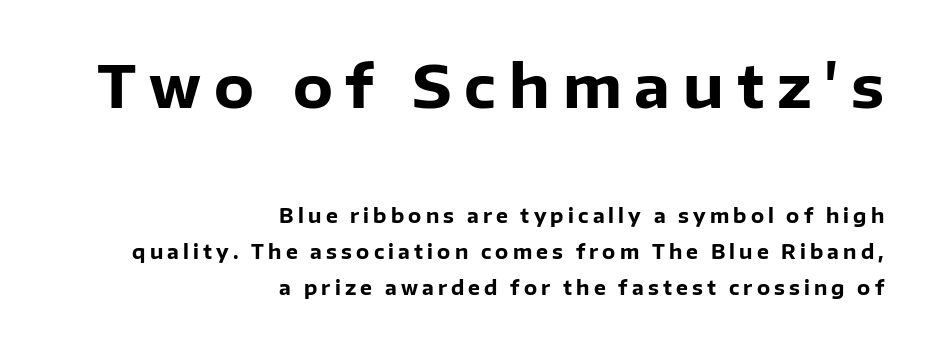
Q: Is the text bold? A: Yes.
Q: Is the text italic (slanted)? A: No, it is upright.
Q: Is the typeface a serif or a sans-serif typeface? A: Sans-serif.
Q: Is the text underlined? A: No.
Q: How is the paragraph aligned? A: Right-aligned.
Q: Is the spacing between letters normal or unusually wide? A: Unusually wide.
Q: Which block of text is set in a larger size, the first (top) or the second (bottom)? A: The first (top) one.
Q: Width (condensed, normal, or wide)? A: Normal.
Q: Stroke contrast? A: Low.
Q: x-height? A: Medium.
Q: Monospaced? A: No.
